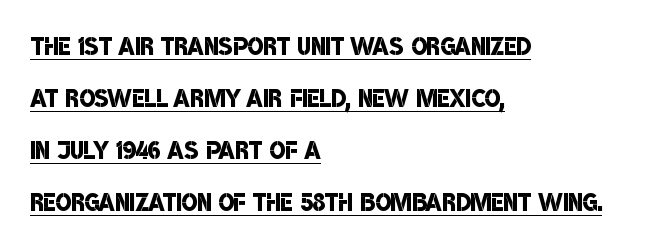
Q: Is the text bold? A: Semi-bold.
Q: Is the typeface a serif or a sans-serif typeface? A: Sans-serif.
Q: Is the text underlined? A: Yes.
Q: How is the paragraph aligned? A: Left-aligned.
Q: Is the spacing between letters normal or unusually wide? A: Normal.
Q: Is the spacing between lines tight, normal or loose? A: Normal.
Q: Width (condensed, normal, or wide)? A: Condensed.
Q: Stroke contrast? A: Low.
Q: x-height? A: Large.
Q: Monospaced? A: No.
